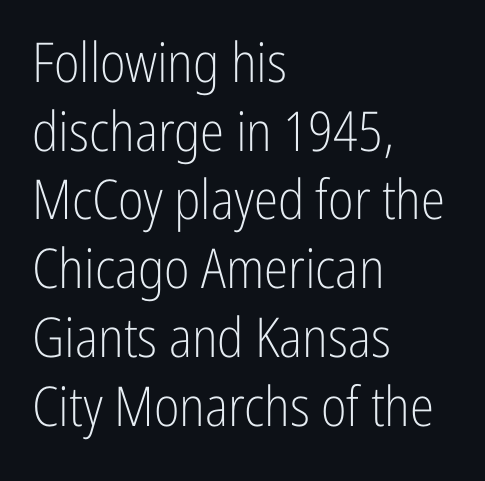
{"serif": "no", "italic": "no", "bold": "no", "weight": "light", "width": "condensed", "stroke_contrast": "low", "x_height": "medium", "monospaced": "no", "underline": "no", "align": "left", "line_spacing": "normal", "line_spacing_ratio": 1.25, "letter_spacing": "normal", "letter_spacing_em": 0.0, "glyph_px": 55}
